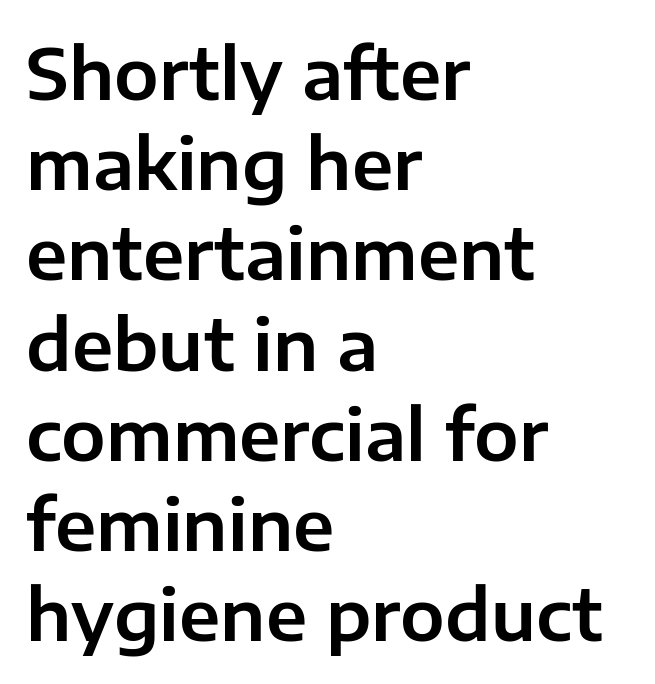
Q: Is the text italic (slanted)? A: No, it is upright.
Q: Is the typeface a serif or a sans-serif typeface? A: Sans-serif.
Q: Is the text underlined? A: No.
Q: How is the paragraph aligned? A: Left-aligned.
Q: Is the spacing between letters normal or unusually wide? A: Normal.
Q: Is the spacing between lines tight, normal or loose? A: Normal.
Q: Width (condensed, normal, or wide)? A: Normal.
Q: Stroke contrast? A: Low.
Q: x-height? A: Medium.
Q: Monospaced? A: No.
